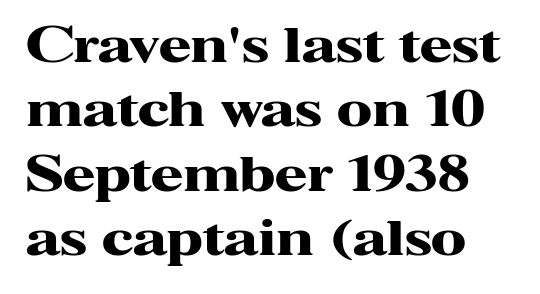
{"serif": "yes", "italic": "no", "bold": "yes", "weight": "heavy", "width": "wide", "stroke_contrast": "high", "x_height": "medium", "monospaced": "no", "underline": "no", "line_spacing": "normal", "line_spacing_ratio": 1.37, "letter_spacing": "normal", "letter_spacing_em": 0.0, "glyph_px": 47}
